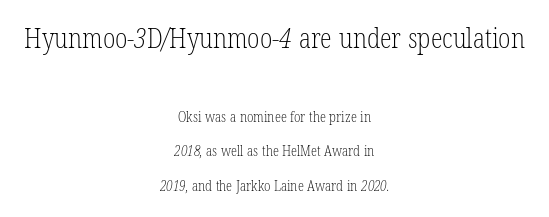
{"bold": "no", "underline": "no", "align": "center", "line_spacing": "loose", "line_spacing_ratio": 2.46, "letter_spacing": "normal", "letter_spacing_em": 0.0, "larger_block": "first", "size_ratio": 1.93, "glyph_px": 27}
